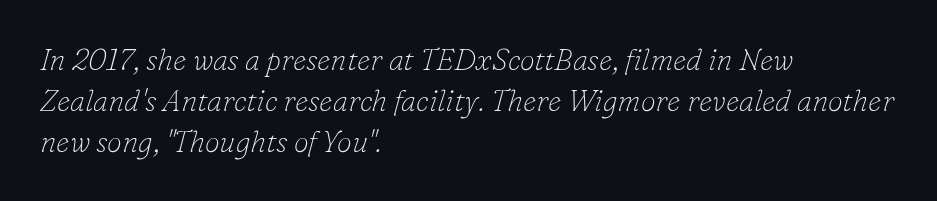
{"serif": "yes", "italic": "yes", "lean": "right", "slant_degrees": 16, "bold": "no", "weight": "thin", "width": "normal", "stroke_contrast": "low", "x_height": "small", "monospaced": "no", "underline": "no", "align": "left", "line_spacing": "normal", "line_spacing_ratio": 1.37, "letter_spacing": "normal", "letter_spacing_em": 0.0, "glyph_px": 30}
